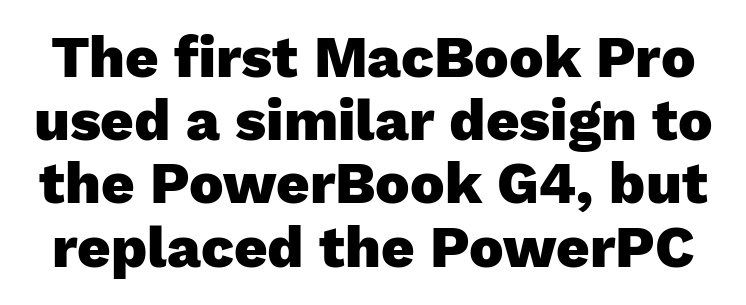
Q: Is the text bold? A: Yes.
Q: Is the text italic (slanted)? A: No, it is upright.
Q: Is the typeface a serif or a sans-serif typeface? A: Sans-serif.
Q: Is the text underlined? A: No.
Q: Is the spacing between letters normal or unusually wide? A: Normal.
Q: Is the spacing between lines tight, normal or loose? A: Tight.
Q: Width (condensed, normal, or wide)? A: Normal.
Q: Stroke contrast? A: Low.
Q: x-height? A: Medium.
Q: Monospaced? A: No.
